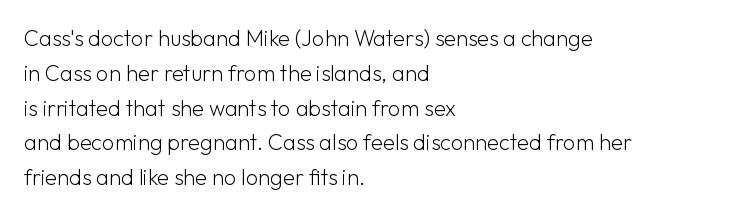
All the whitespace from short lines collects on the right. No extra tracking has been applied to these lines. Characters remain perfectly vertical along every line. The space beneath each line is pristine and unruled. Vertical stems look standard width or narrower in stroke.
